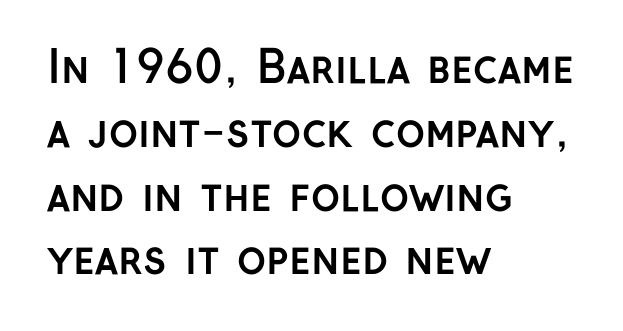
Descenders are the only things crossing below the line. This sample is left-justified, so line endings fall wherever the words run out. This sample uses an upright cut, with every glyph sitting square on the baseline. Compared with an ordinary text face, these strokes are far heavier — a full bold. How would I describe the line gaps? Plain and ordinary.
